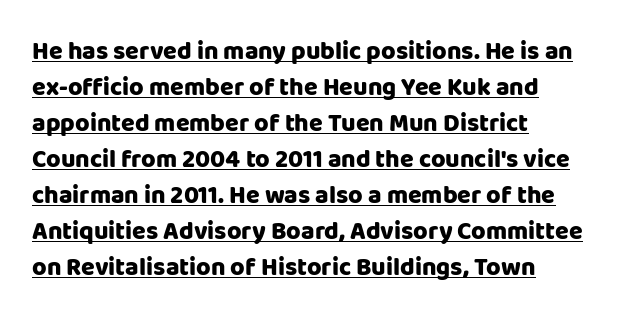
The image shows 25 px bold type, upright; set left-aligned, normal line spacing (1.44x), normal letter spacing, underlined.
